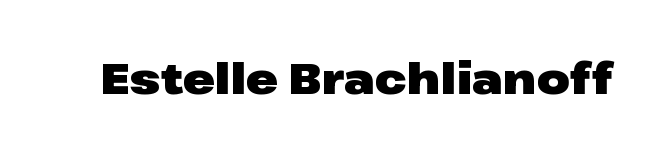
{"serif": "no", "italic": "no", "bold": "yes", "weight": "heavy", "width": "wide", "stroke_contrast": "low", "x_height": "medium", "monospaced": "no", "underline": "no", "letter_spacing": "normal", "letter_spacing_em": 0.0, "glyph_px": 43}
